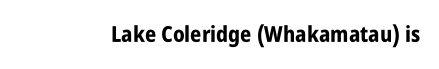
Q: Is the text bold? A: Yes.
Q: Is the text italic (slanted)? A: No, it is upright.
Q: Is the text underlined? A: No.
Q: Is the spacing between letters normal or unusually wide? A: Normal.
